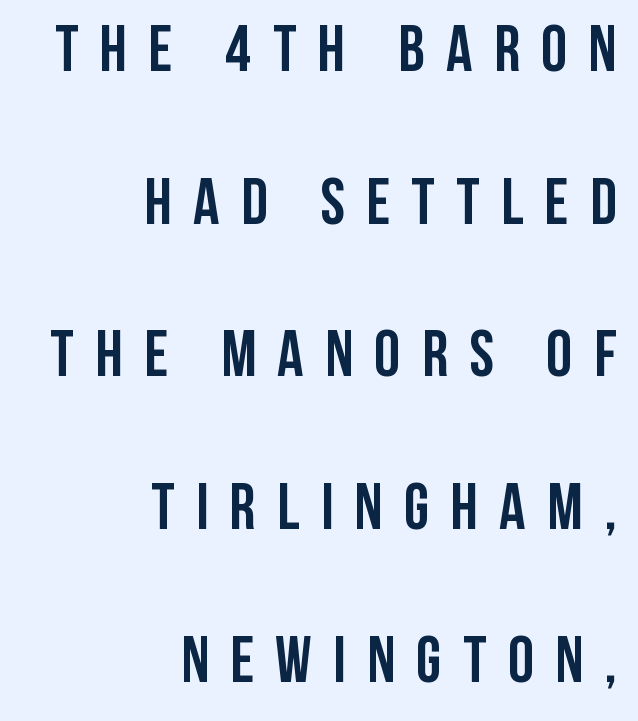
Short and long lines alike share a common ending point at right. Successive baselines arrive slowly, with a big drop between each. Compared with typical body copy, the letter spacing here is much looser. This sample uses an upright cut, with every glyph sitting square on the baseline.
